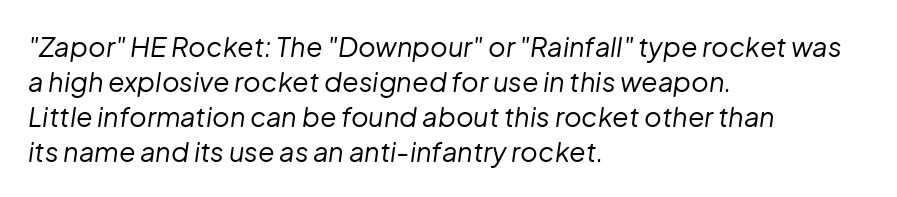
{"italic": "yes", "lean": "right", "slant_degrees": 8, "bold": "no", "underline": "no", "align": "left", "line_spacing": "normal", "line_spacing_ratio": 1.3, "letter_spacing": "normal", "letter_spacing_em": 0.0, "glyph_px": 27}
